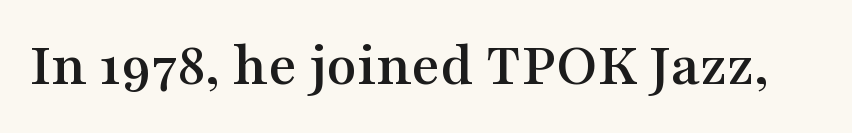
Here the designer chose a conventional face with non-uniform glyph widths. Designer's note — italics off, roman on. These lines are composed in type with serifs. Caption: standard tracking, unaltered.
